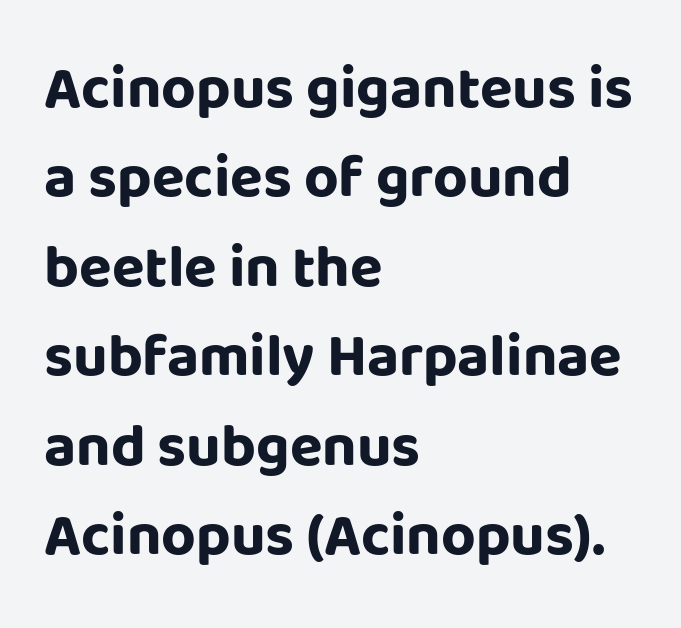
Q: Is the text bold? A: Yes.
Q: Is the text italic (slanted)? A: No, it is upright.
Q: Is the typeface a serif or a sans-serif typeface? A: Sans-serif.
Q: Is the text underlined? A: No.
Q: How is the paragraph aligned? A: Left-aligned.
Q: Is the spacing between letters normal or unusually wide? A: Normal.
Q: Is the spacing between lines tight, normal or loose? A: Normal.
Q: Width (condensed, normal, or wide)? A: Normal.
Q: Stroke contrast? A: Low.
Q: x-height? A: Large.
Q: Monospaced? A: No.
